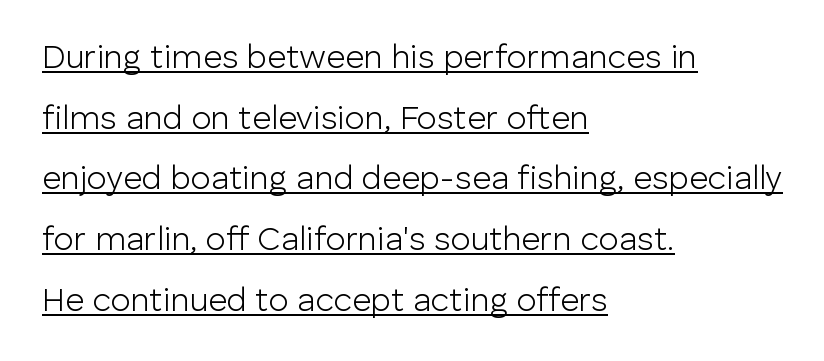
{"serif": "no", "italic": "no", "bold": "no", "weight": "light", "width": "normal", "stroke_contrast": "low", "x_height": "medium", "monospaced": "no", "underline": "yes", "align": "left", "line_spacing_ratio": 1.84, "letter_spacing": "normal", "letter_spacing_em": 0.0, "glyph_px": 33}
